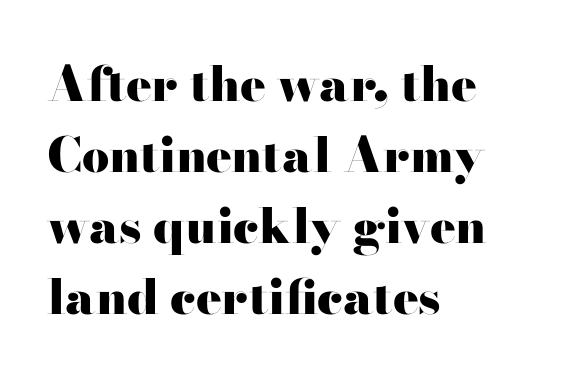
The image shows 48 px heavy, wide serif type, upright; set left-aligned, normal line spacing (1.48x), normal letter spacing, not underlined; high stroke contrast and a small x-height.
